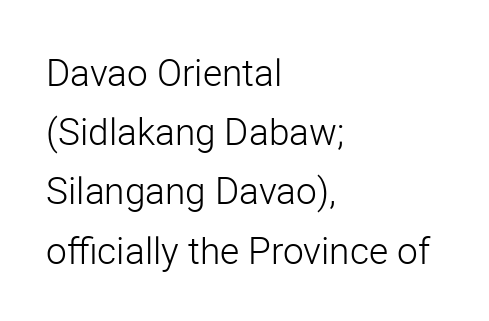
Q: Is the text bold? A: No.
Q: Is the text italic (slanted)? A: No, it is upright.
Q: Is the typeface a serif or a sans-serif typeface? A: Sans-serif.
Q: Is the text underlined? A: No.
Q: How is the paragraph aligned? A: Left-aligned.
Q: Is the spacing between letters normal or unusually wide? A: Normal.
Q: Is the spacing between lines tight, normal or loose? A: Normal.
Q: Width (condensed, normal, or wide)? A: Normal.
Q: Stroke contrast? A: Low.
Q: x-height? A: Medium.
Q: Monospaced? A: No.
